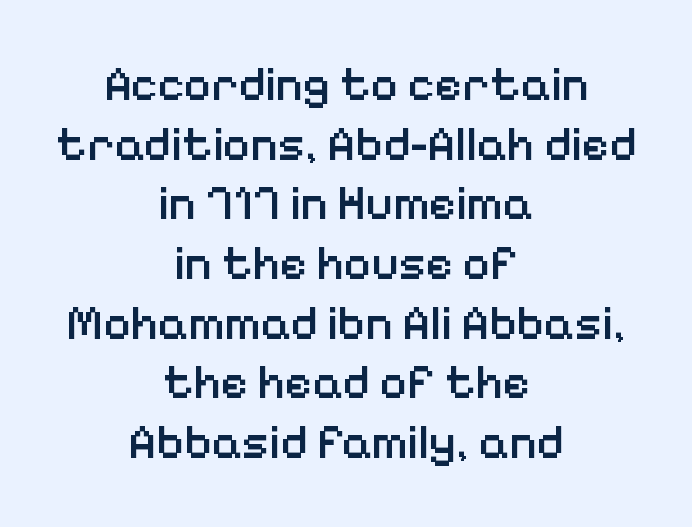
Q: Is the text bold? A: Semi-bold.
Q: Is the text italic (slanted)? A: No, it is upright.
Q: Is the typeface a serif or a sans-serif typeface? A: Sans-serif.
Q: Is the text underlined? A: No.
Q: How is the paragraph aligned? A: Centered.
Q: Is the spacing between letters normal or unusually wide? A: Normal.
Q: Is the spacing between lines tight, normal or loose? A: Normal.
Q: Width (condensed, normal, or wide)? A: Normal.
Q: Stroke contrast? A: Low.
Q: x-height? A: Medium.
Q: Monospaced? A: No.
